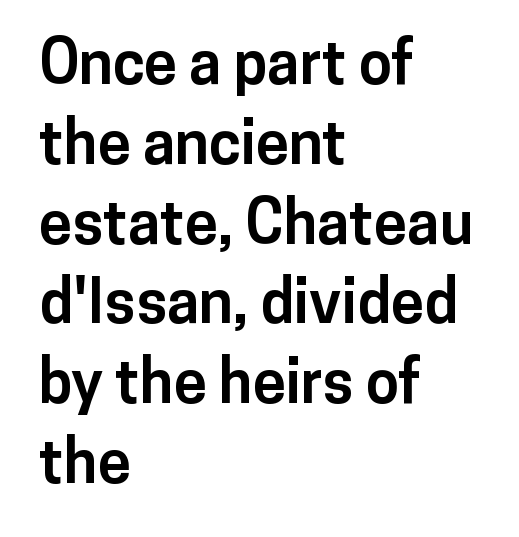
In terms of posture, this sample is upright. Short and long lines alike share a common starting point at left. Leading: standard. The face used here is a sans, in the tradition of grotesques and geometrics. Decoration check: the copy has no underline. Caption: standard tracking, unaltered.
